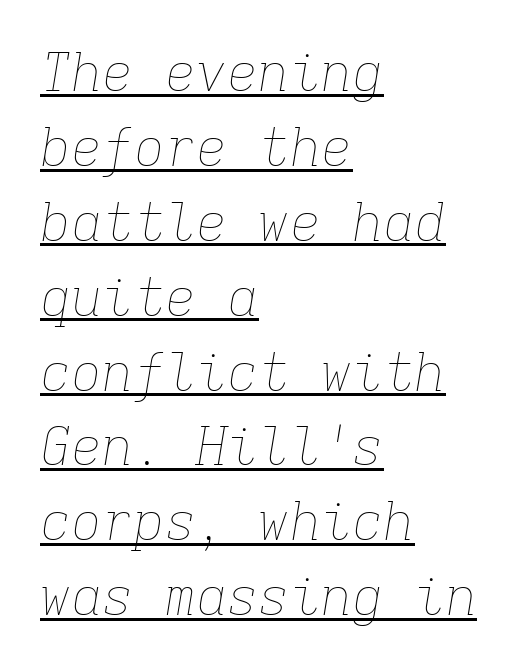
Letter spacing: default. Stem width sits at or under what a default text font uses. Alignment: flush left. Each letter, wide or thin by design, is forced into the same width here. Honestly, the row spacing looks completely unremarkable.
